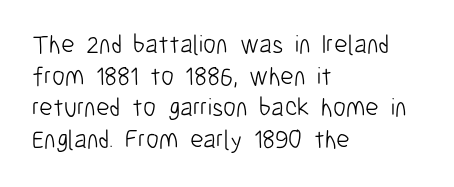
Q: Is the text bold? A: No.
Q: Is the text italic (slanted)? A: No, it is upright.
Q: Is the text underlined? A: No.
Q: How is the paragraph aligned? A: Left-aligned.
Q: Is the spacing between letters normal or unusually wide? A: Normal.
